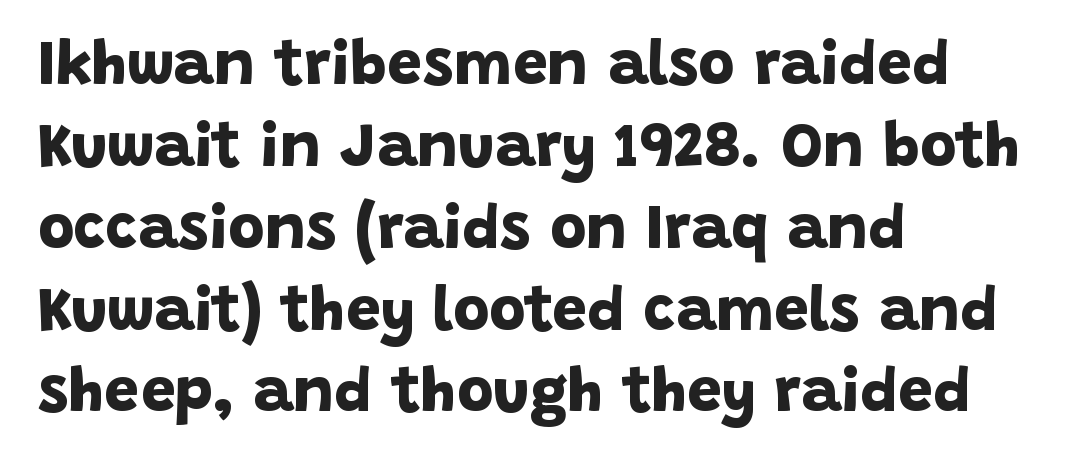
Q: Is the text bold? A: Yes.
Q: Is the typeface a serif or a sans-serif typeface? A: Sans-serif.
Q: Is the text underlined? A: No.
Q: How is the paragraph aligned? A: Left-aligned.
Q: Is the spacing between letters normal or unusually wide? A: Normal.
Q: Is the spacing between lines tight, normal or loose? A: Normal.
Q: Width (condensed, normal, or wide)? A: Normal.
Q: Stroke contrast? A: Low.
Q: x-height? A: Large.
Q: Monospaced? A: No.
